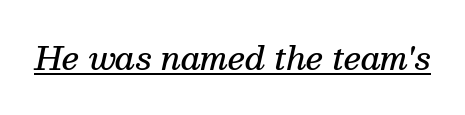
The image shows 31 px semibold serif type, italic (leaning right); set normal letter spacing, underlined; medium stroke contrast and a medium x-height.
